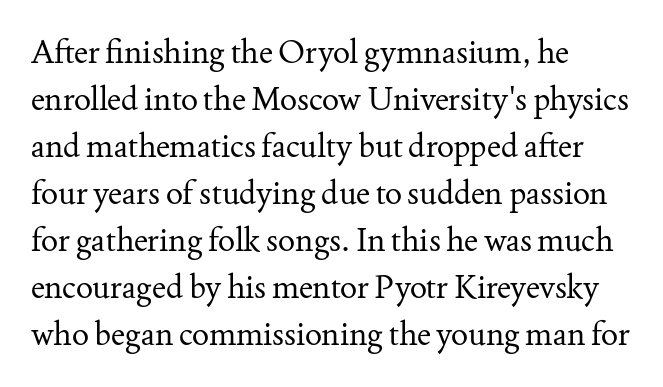
{"serif": "yes", "italic": "no", "bold": "no", "weight": "regular", "width": "normal", "stroke_contrast": "medium", "x_height": "small", "monospaced": "no", "underline": "no", "align": "left", "line_spacing": "normal", "line_spacing_ratio": 1.47, "letter_spacing": "normal", "letter_spacing_em": 0.0, "glyph_px": 32}
